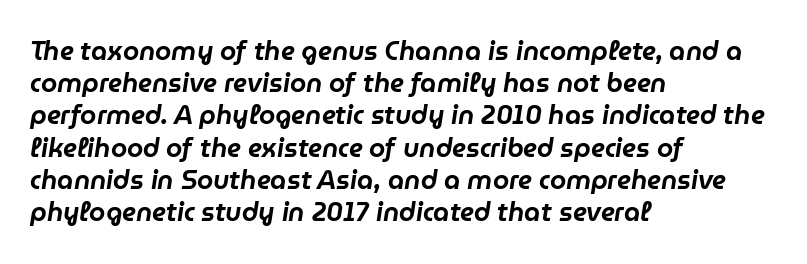
The image shows 26 px text type, italic (leaning right); set left-aligned, line spacing 1.24x, normal letter spacing, not underlined.
